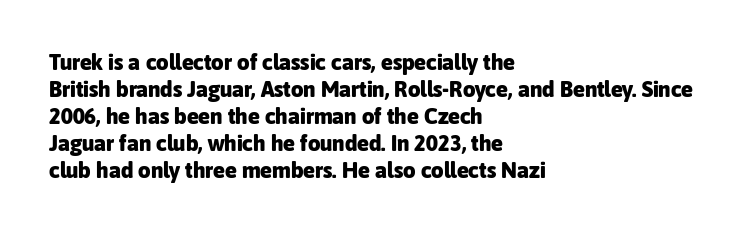
The setting favours the left margin, as ordinary paragraphs usually do. The strip under each line holds only bare page. Every letter is thick-stroked: bold, no question. In terms of posture, this sample is upright. Is the letter spacing exaggerated? No — it looks like the ordinary default.
